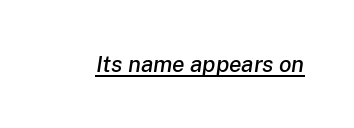
{"italic": "yes", "lean": "right", "slant_degrees": 8, "underline": "yes", "letter_spacing": "normal", "letter_spacing_em": 0.0, "glyph_px": 23}
